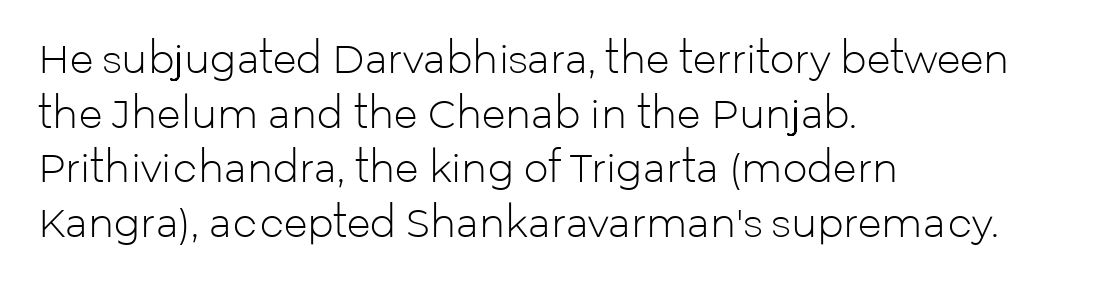
Q: Is the text bold? A: No.
Q: Is the text italic (slanted)? A: No, it is upright.
Q: Is the typeface a serif or a sans-serif typeface? A: Sans-serif.
Q: Is the text underlined? A: No.
Q: How is the paragraph aligned? A: Left-aligned.
Q: Is the spacing between letters normal or unusually wide? A: Normal.
Q: Is the spacing between lines tight, normal or loose? A: Normal.
Q: Width (condensed, normal, or wide)? A: Normal.
Q: Stroke contrast? A: Low.
Q: x-height? A: Medium.
Q: Monospaced? A: No.
